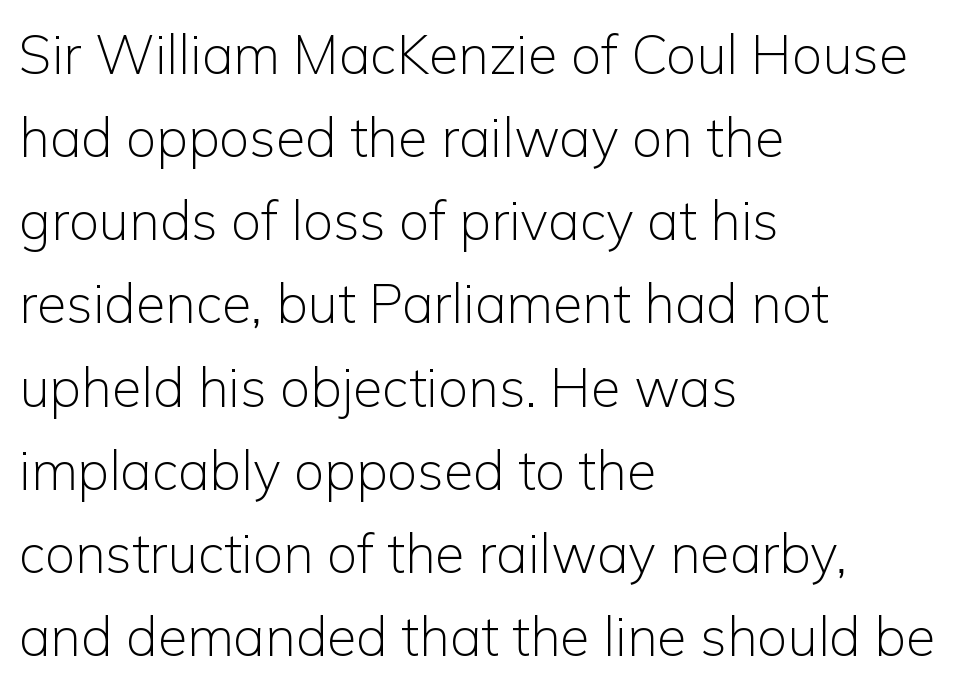
The image shows 54 px light sans-serif type, upright; set left-aligned, normal line spacing (1.54x), normal letter spacing, not underlined; low stroke contrast and a medium x-height.
